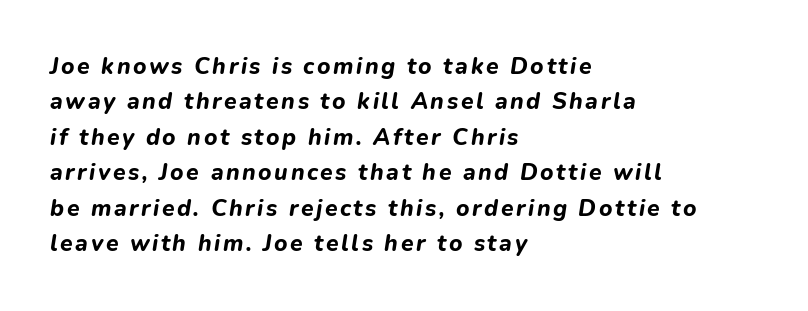
The image shows 23 px bold type, italic (leaning right); set left-aligned, normal line spacing (1.54x), not underlined.
